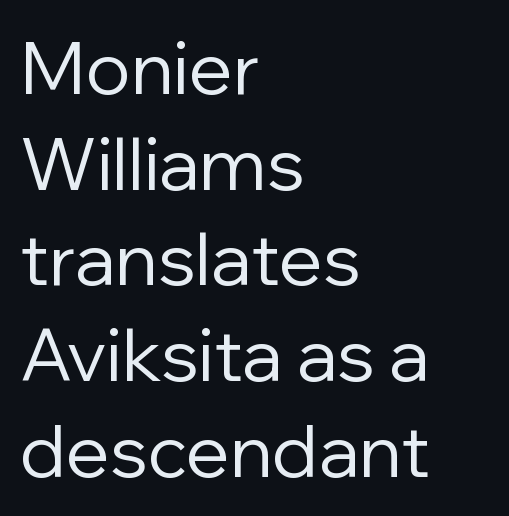
Here the designer chose a conventional face with non-uniform glyph widths. Summary of weight: not heavy and not bold. Rows of type keep a routine distance in the vertical direction. The passage is arranged the way most books set body copy — flush left. Is there any slant? The stems are plumb.
